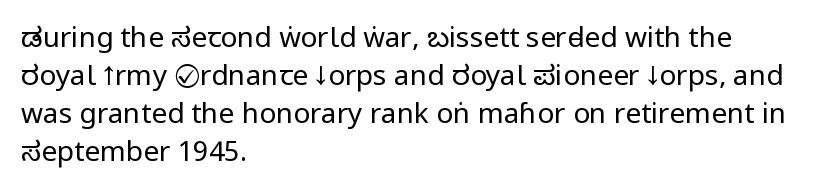
The image shows 28 px regular-weight, condensed sans-serif type, upright; set left-aligned, normal line spacing (1.36x), normal letter spacing, not underlined; low stroke contrast and a large x-height.
